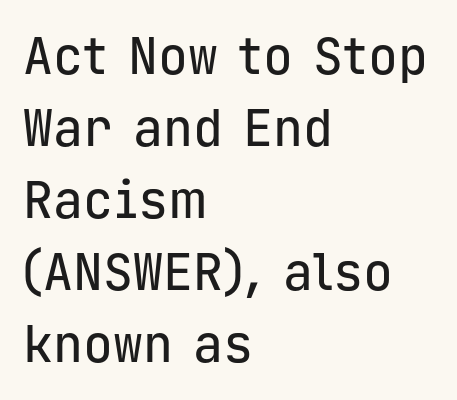
{"serif": "no", "italic": "no", "width": "normal", "stroke_contrast": "low", "x_height": "medium", "monospaced": "yes", "underline": "no", "align": "left", "line_spacing": "normal", "line_spacing_ratio": 1.44, "letter_spacing": "normal", "letter_spacing_em": 0.0, "glyph_px": 50}
